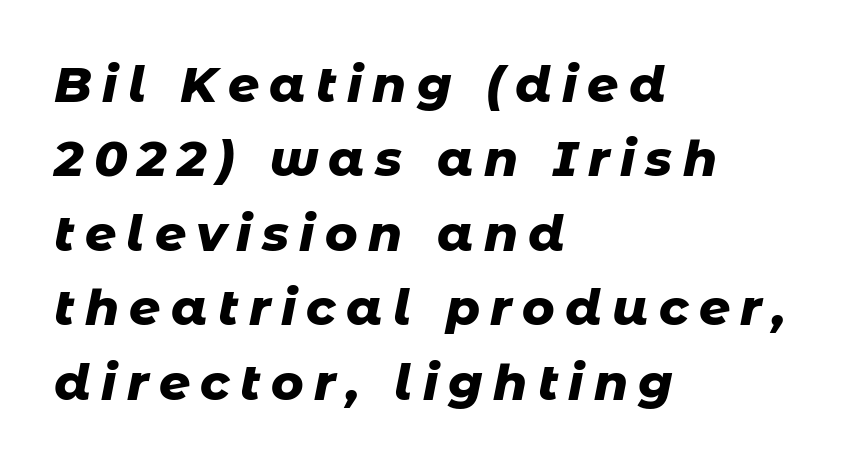
Its strokes are broad and dark, the hallmark of bold type. Nobody drew a line under any word here. Students, note that the glyphs here are deliberately spaced far apart. You could not count columns in this text — the font is proportionally spaced. The paragraph shown leans on its left margin.
